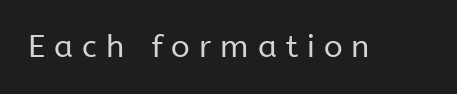
{"serif": "no", "italic": "no", "bold": "no", "weight": "regular", "width": "normal", "stroke_contrast": "low", "x_height": "medium", "monospaced": "no", "underline": "no", "letter_spacing": "wide", "letter_spacing_em": 0.29, "glyph_px": 31}
